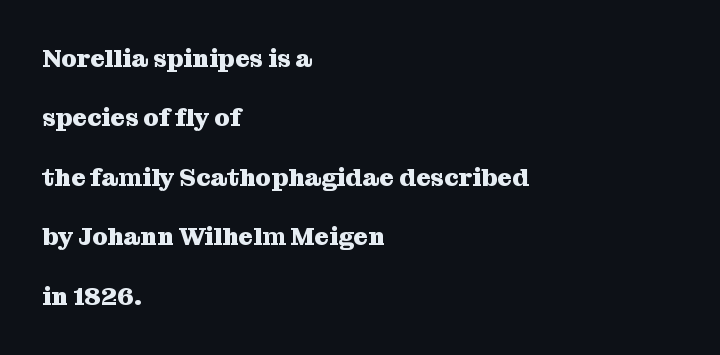
The image shows 25 px bold type, upright; set left-aligned, loose line spacing (2.38x), normal letter spacing, not underlined.
